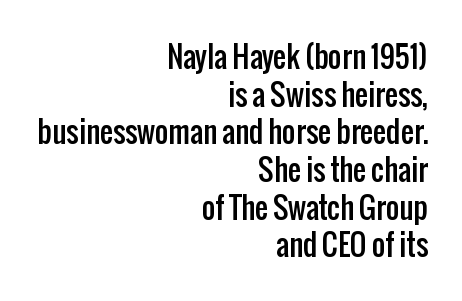
The image shows 29 px condensed sans-serif type, upright; set right-aligned, normal line spacing (1.3x), normal letter spacing, not underlined; low stroke contrast and a medium x-height.
